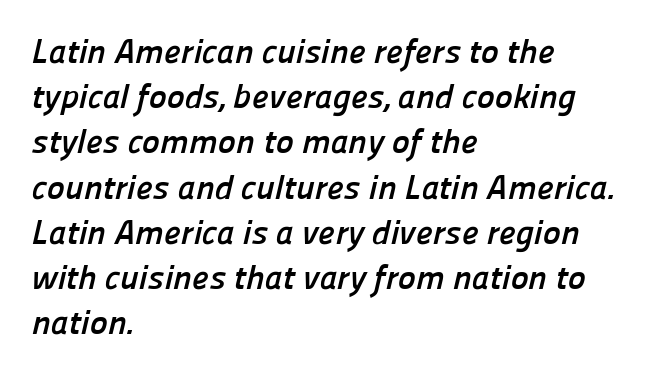
The image shows 34 px semibold sans-serif type; set left-aligned, normal line spacing (1.33x), normal letter spacing, not underlined; low stroke contrast and a medium x-height.
